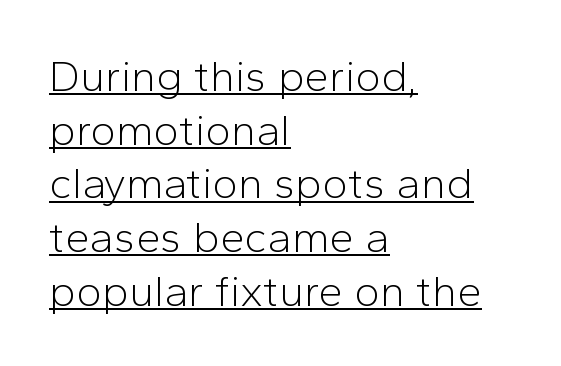
Typeset ragged right — the left edge is the straight one. This sample has the flowing, uneven cadence of proportional lettering. The passage shown is not bold in any degree. Each word holds together tightly as a unit, with standard inter-letter gaps. Check the space under the baseline: a stroke is drawn there.
